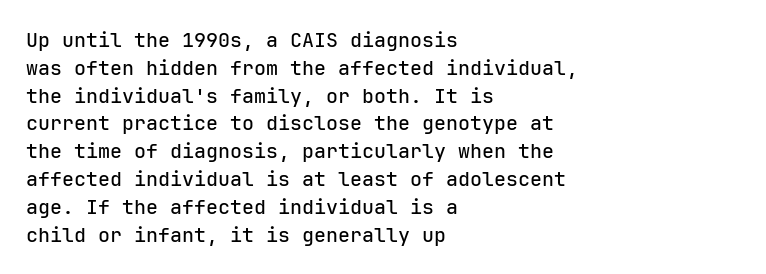
The image shows 20 px text type, upright; set left-aligned, normal line spacing (1.39x), normal letter spacing, not underlined.
